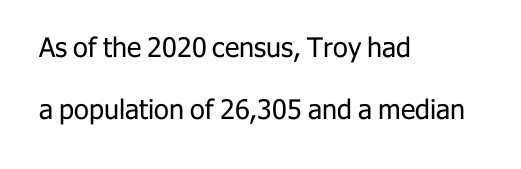
Q: Is the text bold? A: No.
Q: Is the text italic (slanted)? A: No, it is upright.
Q: Is the text underlined? A: No.
Q: How is the paragraph aligned? A: Left-aligned.
Q: Is the spacing between letters normal or unusually wide? A: Normal.
Q: Is the spacing between lines tight, normal or loose? A: Loose.
